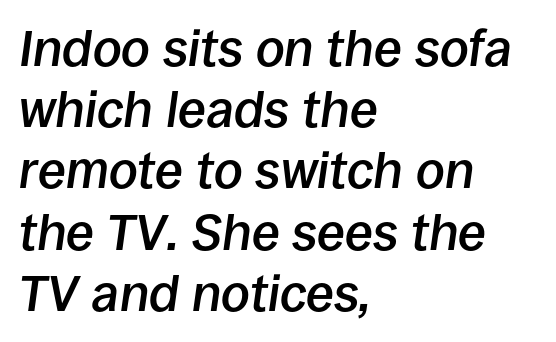
Q: Is the text bold? A: Semi-bold.
Q: Is the text italic (slanted)? A: Yes, it leans right by about 8 degrees.
Q: Is the text underlined? A: No.
Q: How is the paragraph aligned? A: Left-aligned.
Q: Is the spacing between letters normal or unusually wide? A: Normal.
Q: Width (condensed, normal, or wide)? A: Normal.
Q: Stroke contrast? A: Low.
Q: x-height? A: Large.
Q: Monospaced? A: No.
